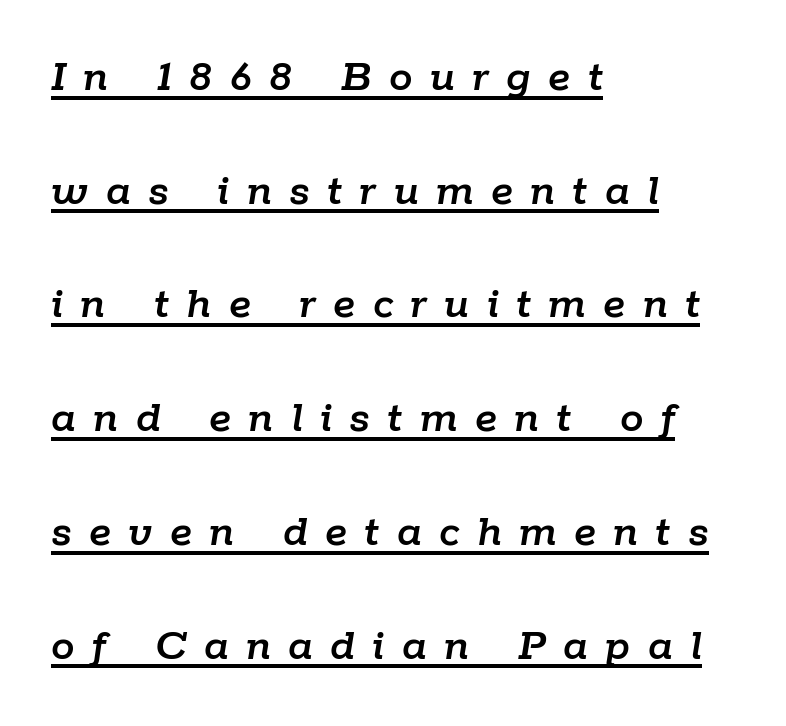
{"italic": "yes", "lean": "right", "slant_degrees": 9, "width": "normal", "stroke_contrast": "low", "x_height": "medium", "monospaced": "no", "underline": "yes", "align": "left", "line_spacing": "loose", "line_spacing_ratio": 2.42, "letter_spacing": "wide", "letter_spacing_em": 0.37, "glyph_px": 47}
